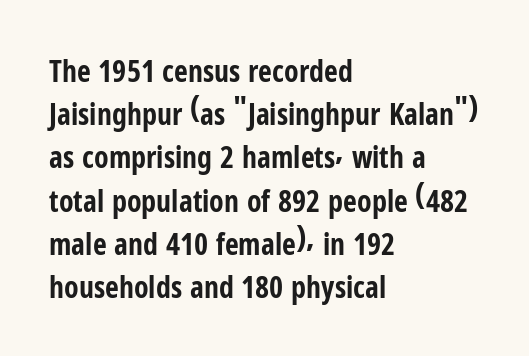
The specimen omits any rule beneath the text block's lines. These lines carry a lot of weight — the face is fully bold. These lines are composed in type without serifs. This sample keeps an unexceptional amount of space between lines. Do the characters align in a grid? No, the font is proportional.
